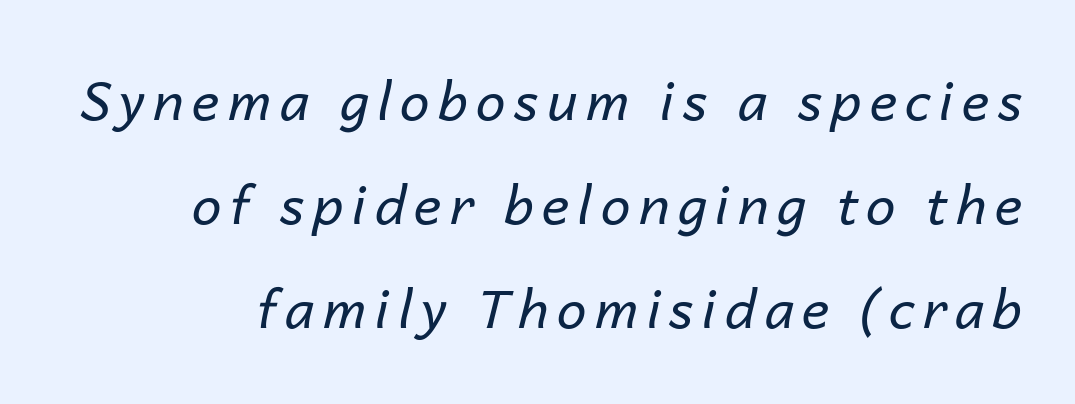
The image shows 53 px regular-weight type, italic (leaning right); set loose line spacing (1.96x), not underlined; low stroke contrast and a medium x-height.
